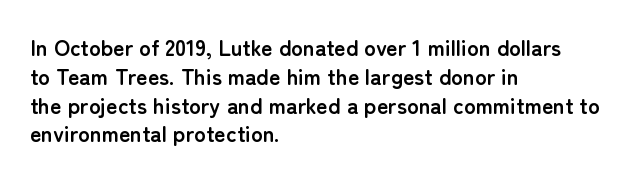
The image shows 22 px bold type, upright; set left-aligned, normal line spacing (1.31x), normal letter spacing, not underlined.
